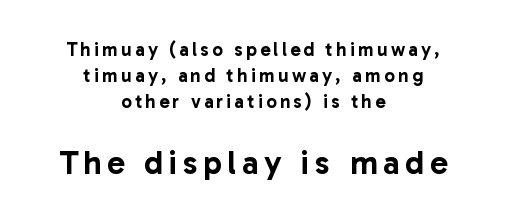
{"serif": "no", "italic": "no", "width": "normal", "stroke_contrast": "low", "x_height": "medium", "monospaced": "no", "underline": "no", "align": "center", "line_spacing": "normal", "line_spacing_ratio": 1.37, "larger_block": "second", "size_ratio": 1.74, "glyph_px": 33}
